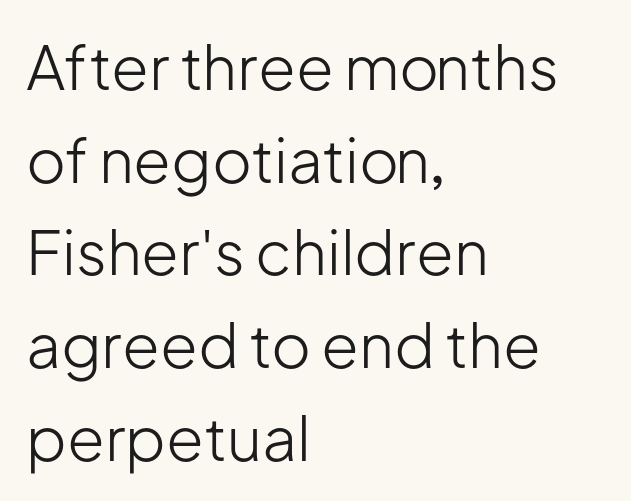
The image shows 61 px light sans-serif type, upright; set left-aligned, normal line spacing (1.52x), normal letter spacing, not underlined; low stroke contrast and a medium x-height.
